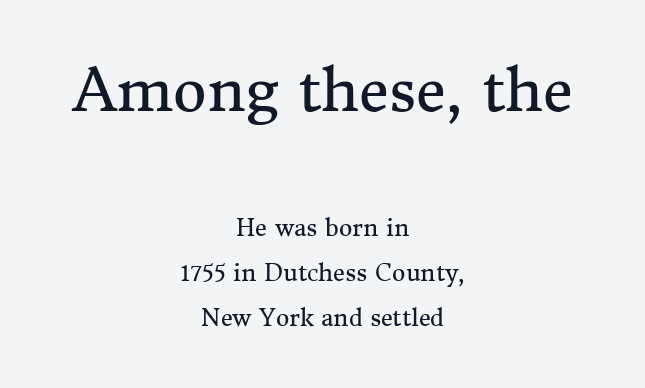
The image shows 58 px regular-weight serif type, upright; set centered, loose line spacing (1.95x), normal letter spacing, not underlined; the first (top) block is 2.52x larger; medium stroke contrast and a medium x-height.
